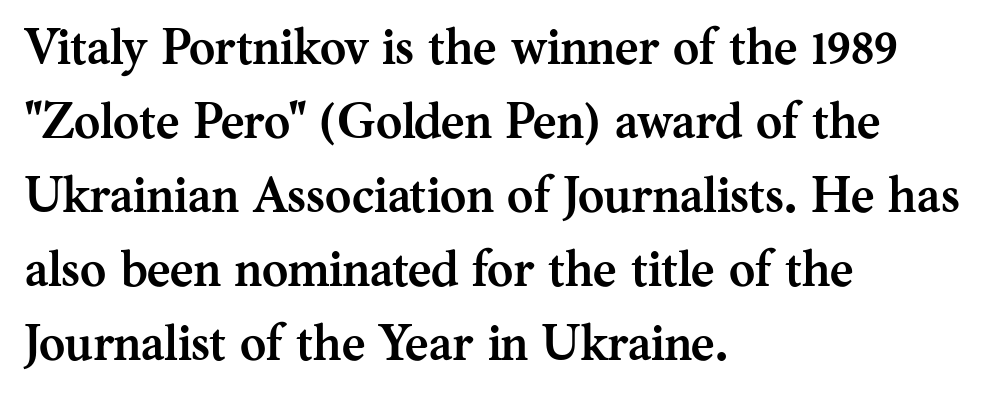
The foot of each line stays bare and open. Style check: upright. A typesetter would call this proportional, since set widths differ per character. Look at the stroke-to-counter ratio: heavy, a bold. Is the block centered? No — it sits flush against the left margin.
